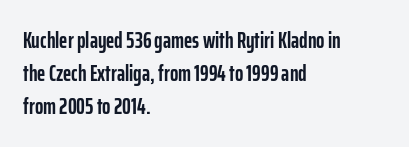
Nobody touched the tracking dial on this one. Alignment: flush left. Tall strokes in this sample are plumb rather than angled. Weight: bold.
